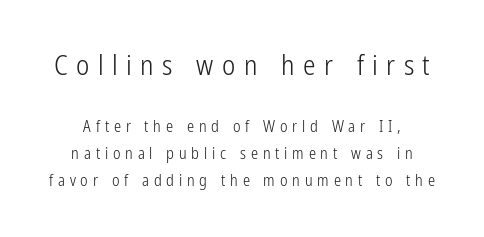
Each row of text sits above clean, open space. Do the letters lean? They stand straight. These lines have a slow, spaced-out rhythm from letter to letter. The face used here is proportionally spaced, like ordinary book or web type. The typeface has the unassuming heft of standard copy or less.
